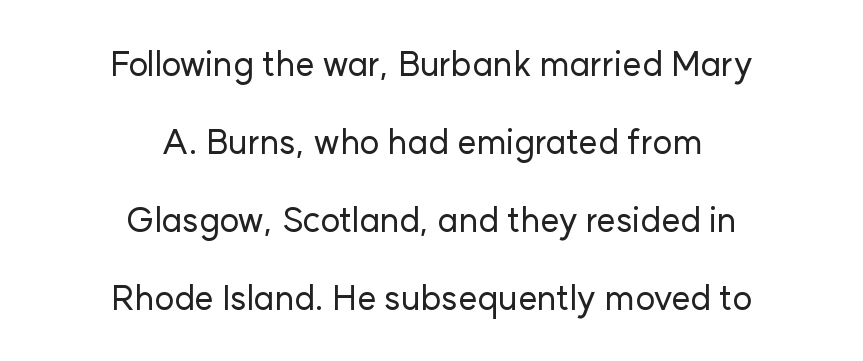
The font's upright variant was chosen for this text. The rendering keeps characters at their native spacing. The paragraph has two soft edges and a firm central axis. Type style note: lacks serifs. The string is rendered with underlining switched off.
